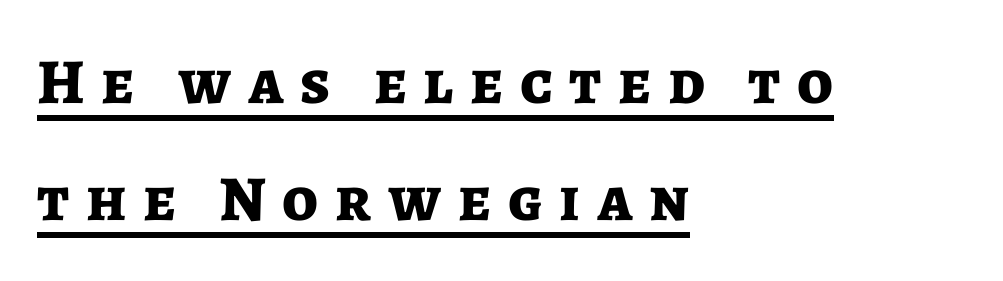
Q: Is the text bold? A: Yes.
Q: Is the text italic (slanted)? A: No, it is upright.
Q: Is the typeface a serif or a sans-serif typeface? A: Sans-serif.
Q: Is the text underlined? A: Yes.
Q: How is the paragraph aligned? A: Left-aligned.
Q: Is the spacing between letters normal or unusually wide? A: Unusually wide.
Q: Width (condensed, normal, or wide)? A: Normal.
Q: Stroke contrast? A: Low.
Q: x-height? A: Medium.
Q: Monospaced? A: No.
